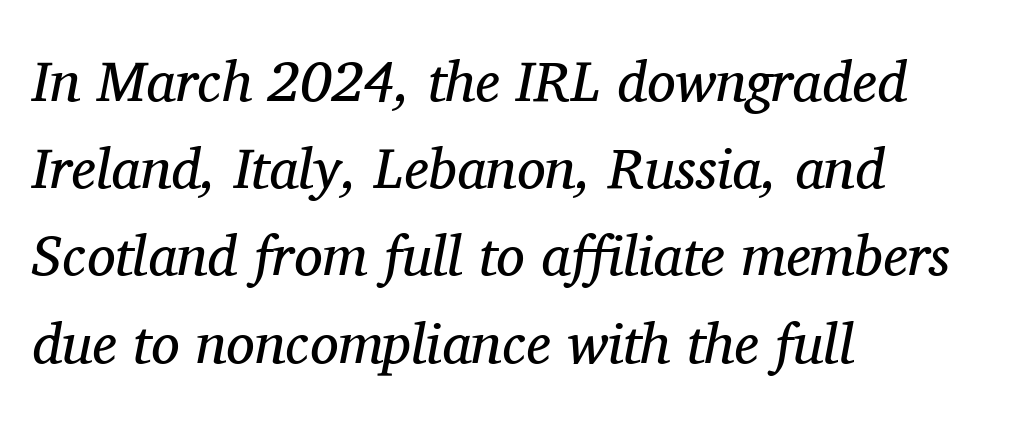
{"serif": "yes", "italic": "yes", "lean": "right", "slant_degrees": 11, "bold": "no", "weight": "regular", "width": "normal", "stroke_contrast": "medium", "x_height": "medium", "monospaced": "no", "underline": "no", "align": "left", "line_spacing": "normal", "line_spacing_ratio": 1.53, "letter_spacing": "normal", "letter_spacing_em": 0.0, "glyph_px": 57}
